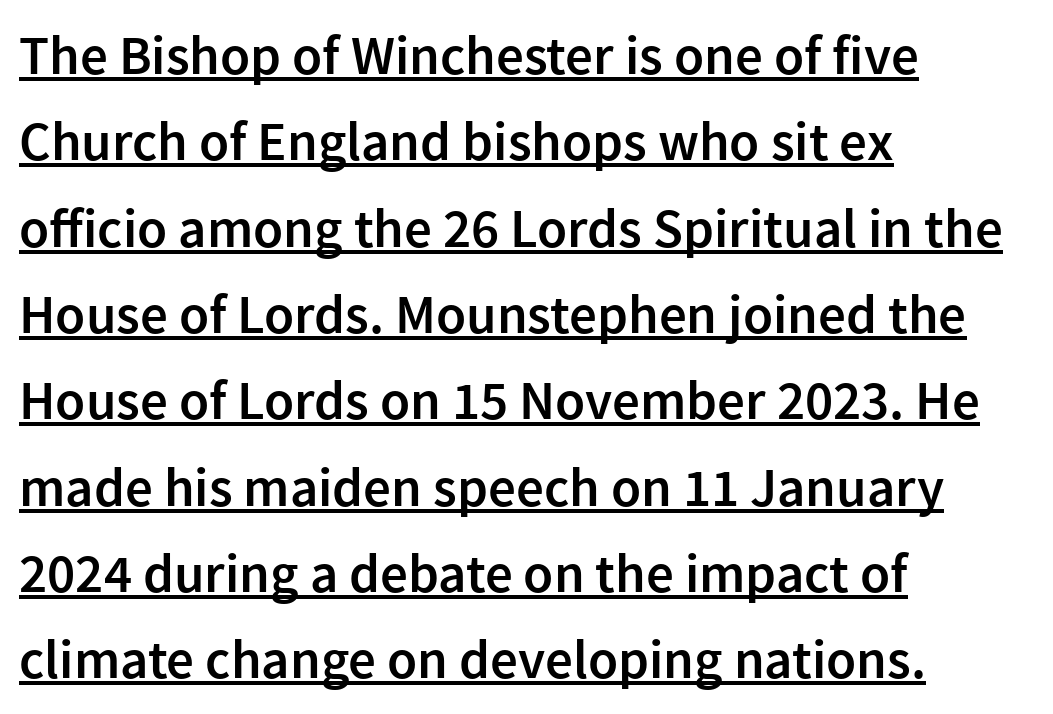
Q: Is the text bold? A: Semi-bold.
Q: Is the text italic (slanted)? A: No, it is upright.
Q: Is the typeface a serif or a sans-serif typeface? A: Sans-serif.
Q: Is the text underlined? A: Yes.
Q: How is the paragraph aligned? A: Left-aligned.
Q: Is the spacing between letters normal or unusually wide? A: Normal.
Q: Is the spacing between lines tight, normal or loose? A: Normal.
Q: Width (condensed, normal, or wide)? A: Normal.
Q: x-height? A: Medium.
Q: Monospaced? A: No.
